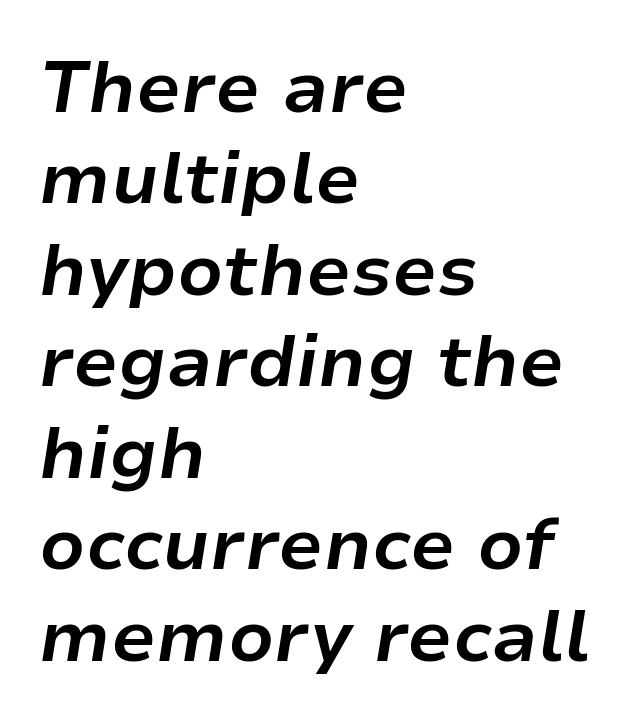
Q: Is the text bold? A: Yes.
Q: Is the text italic (slanted)? A: Yes, it leans right by about 9 degrees.
Q: Is the text underlined? A: No.
Q: How is the paragraph aligned? A: Left-aligned.
Q: Is the spacing between letters normal or unusually wide? A: Normal.
Q: Is the spacing between lines tight, normal or loose? A: Normal.
Q: Width (condensed, normal, or wide)? A: Normal.
Q: Stroke contrast? A: Low.
Q: x-height? A: Medium.
Q: Monospaced? A: No.
